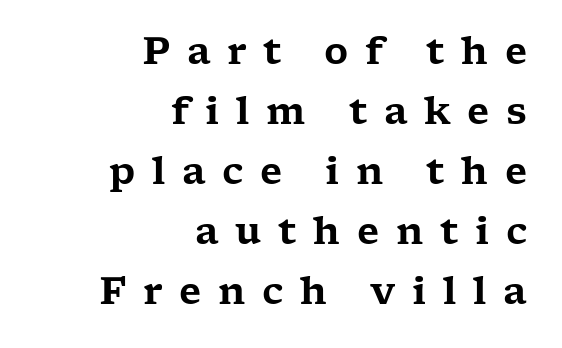
Line spacing here is normal. The font family rendered here belongs to the serif group. Line endings align vertically; line beginnings do not. Do the letters lean? They stand straight. The gaps between neighbouring characters are conspicuously large.
